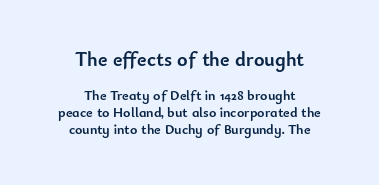
Character size in the leading block exceeds that of the trailing block. Honestly, there is no underline to notice here at all. Caption: standard tracking, unaltered. The specimen reads as upright at a glance. Stroke thickness is high; the sample reads as a true bold. The compositor balanced each line on the midline.
